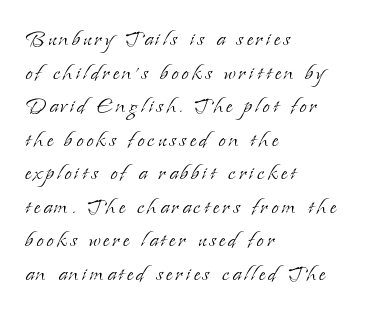
The image shows 26 px text type; set left-aligned, normal line spacing (1.29x), not underlined.
